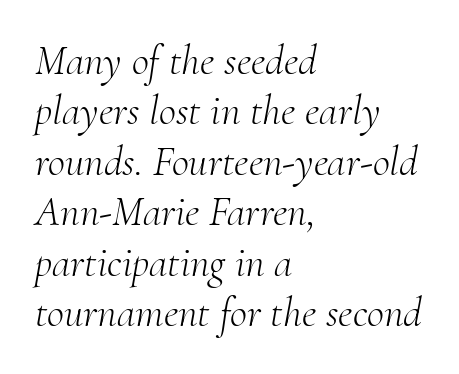
Q: Is the text bold? A: No.
Q: Is the text italic (slanted)? A: Yes, it leans right by about 10 degrees.
Q: Is the typeface a serif or a sans-serif typeface? A: Serif.
Q: Is the text underlined? A: No.
Q: How is the paragraph aligned? A: Left-aligned.
Q: Is the spacing between letters normal or unusually wide? A: Normal.
Q: Width (condensed, normal, or wide)? A: Normal.
Q: Stroke contrast? A: Medium.
Q: x-height? A: Small.
Q: Monospaced? A: No.
